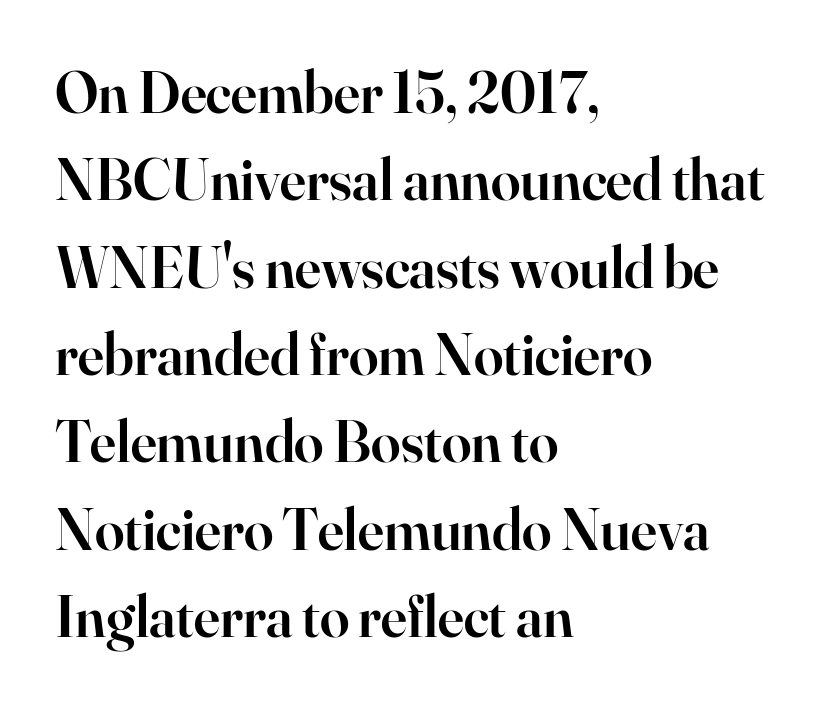
Q: Is the text bold? A: Semi-bold.
Q: Is the text italic (slanted)? A: No, it is upright.
Q: Is the typeface a serif or a sans-serif typeface? A: Serif.
Q: Is the text underlined? A: No.
Q: How is the paragraph aligned? A: Left-aligned.
Q: Is the spacing between letters normal or unusually wide? A: Normal.
Q: Is the spacing between lines tight, normal or loose? A: Normal.
Q: Width (condensed, normal, or wide)? A: Normal.
Q: Stroke contrast? A: High.
Q: x-height? A: Small.
Q: Monospaced? A: No.
